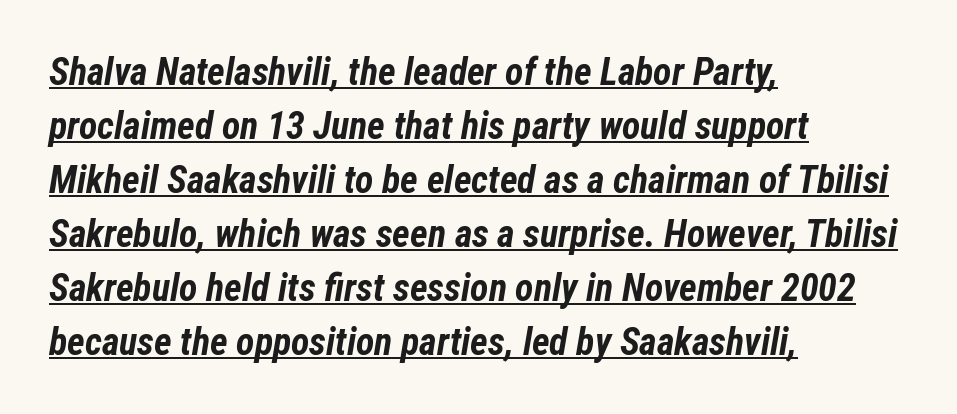
Q: Is the text bold? A: Yes.
Q: Is the text italic (slanted)? A: Yes, it leans right by about 12 degrees.
Q: Is the text underlined? A: Yes.
Q: How is the paragraph aligned? A: Left-aligned.
Q: Is the spacing between letters normal or unusually wide? A: Normal.
Q: Is the spacing between lines tight, normal or loose? A: Normal.
Q: Width (condensed, normal, or wide)? A: Condensed.
Q: Stroke contrast? A: Low.
Q: x-height? A: Medium.
Q: Monospaced? A: No.
